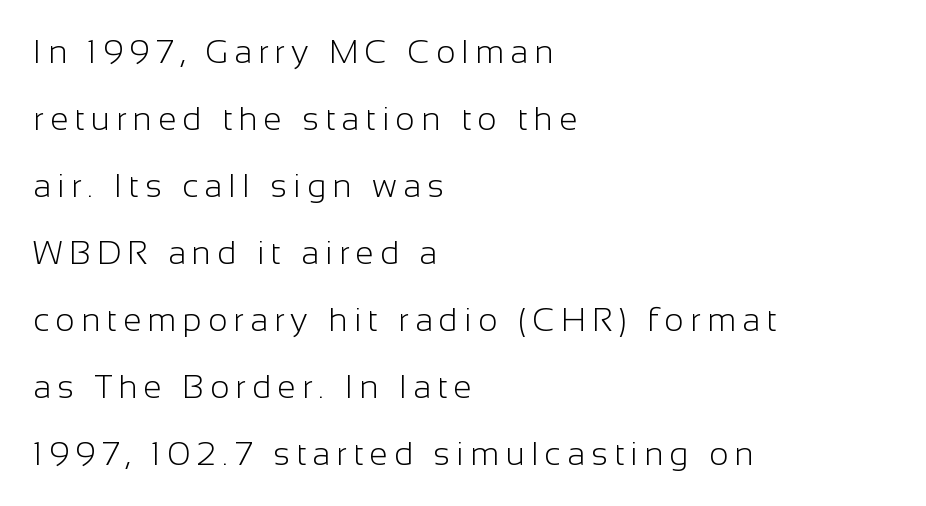
The image shows 33 px light sans-serif type, upright; set left-aligned, loose line spacing (2.03x), not underlined; low stroke contrast and a medium x-height.
